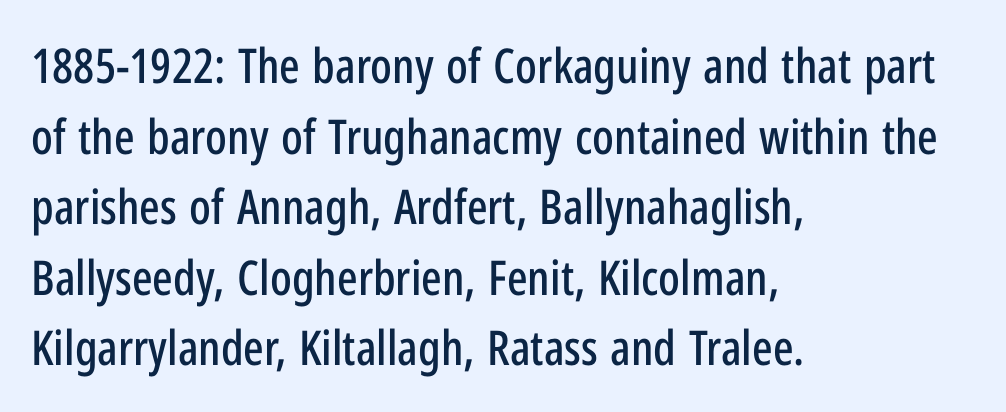
The designer went with a sans here, leaving each stem footless. The zone under the glyphs is completely vacant. The lettering stays uniformly vertical, giving the passage a roman look. Notice how descenders clear the ascenders below comfortably — that's standard leading. How are the letters spaced? Ordinarily, with no added tracking.
